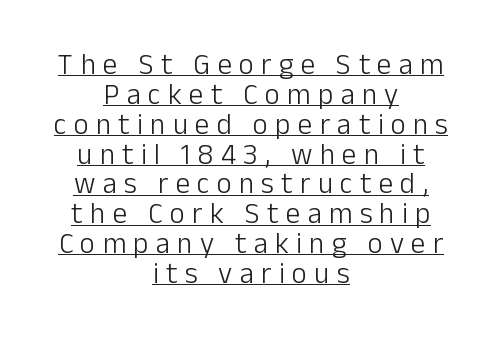
Q: Is the text bold? A: No.
Q: Is the text italic (slanted)? A: No, it is upright.
Q: Is the typeface a serif or a sans-serif typeface? A: Sans-serif.
Q: Is the text underlined? A: Yes.
Q: How is the paragraph aligned? A: Centered.
Q: Is the spacing between letters normal or unusually wide? A: Unusually wide.
Q: Is the spacing between lines tight, normal or loose? A: Tight.
Q: Width (condensed, normal, or wide)? A: Normal.
Q: Stroke contrast? A: Low.
Q: x-height? A: Medium.
Q: Monospaced? A: No.
